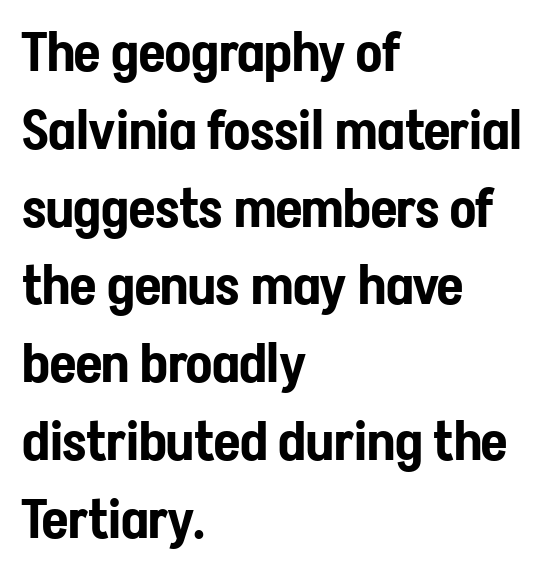
{"serif": "no", "italic": "no", "width": "condensed", "stroke_contrast": "low", "x_height": "medium", "monospaced": "no", "underline": "no", "align": "left", "line_spacing": "normal", "line_spacing_ratio": 1.44, "letter_spacing": "normal", "letter_spacing_em": 0.0, "glyph_px": 54}
